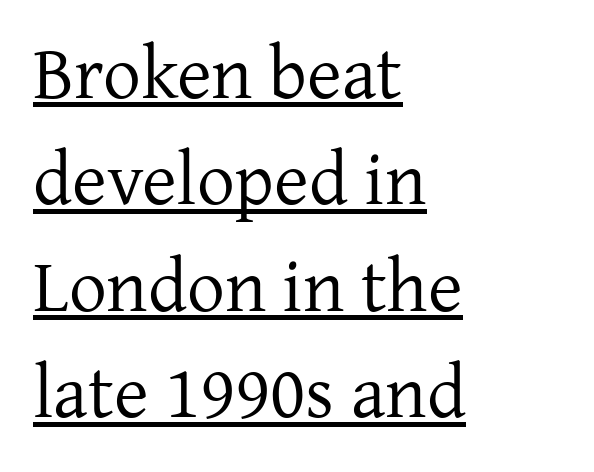
{"serif": "yes", "italic": "no", "bold": "no", "weight": "regular", "width": "normal", "stroke_contrast": "low", "x_height": "medium", "monospaced": "no", "underline": "yes", "align": "left", "line_spacing": "normal", "line_spacing_ratio": 1.42, "letter_spacing": "normal", "letter_spacing_em": 0.0, "glyph_px": 75}
